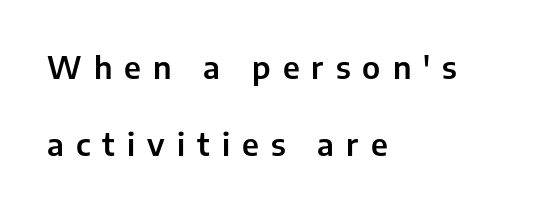
The image shows 31 px sans-serif type, upright; set left-aligned, loose line spacing (2.49x), unusually wide letter spacing (+0.39 em), not underlined; low stroke contrast and a medium x-height.
